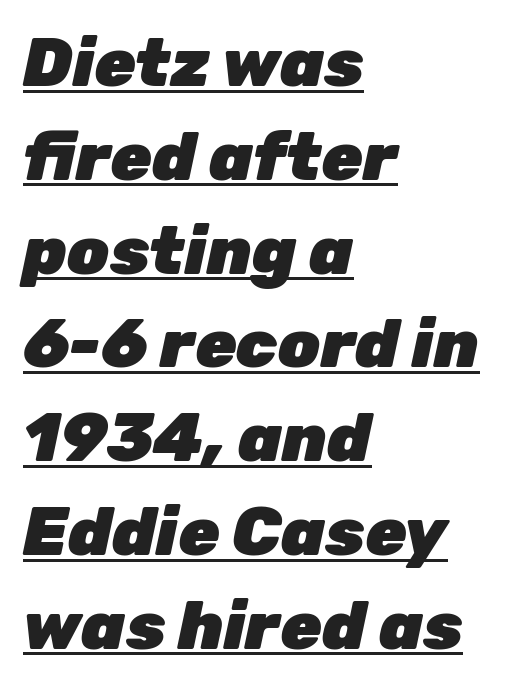
The image shows 67 px heavy type, italic (leaning right); set left-aligned, normal line spacing (1.4x), normal letter spacing, underlined; low stroke contrast and a medium x-height.
